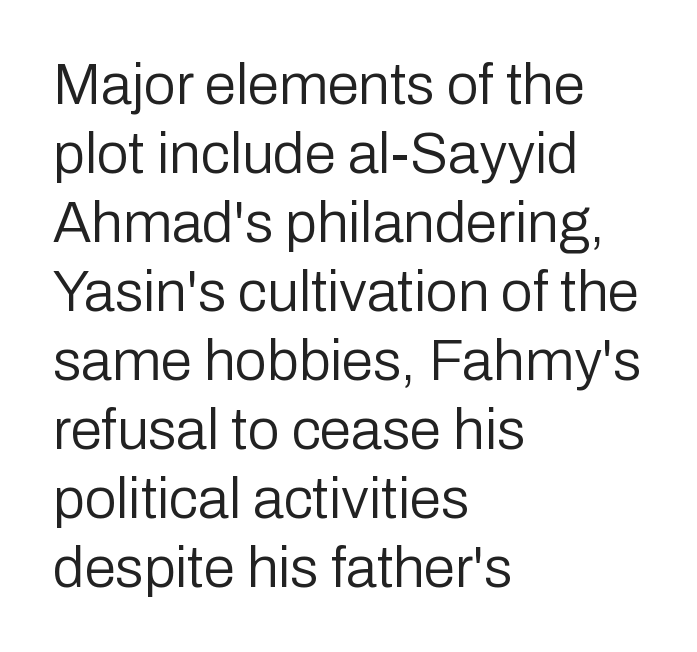
Spacing between characters is what you'd get straight out of the box. A typesetter would call this proportional, since set widths differ per character. I'd call this a sans setting — the letters go barefoot. Unlike italic type, these characters show no tilt at all.
